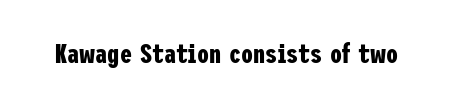
{"italic": "no", "bold": "yes", "underline": "no", "letter_spacing": "normal", "letter_spacing_em": 0.0, "glyph_px": 27}
